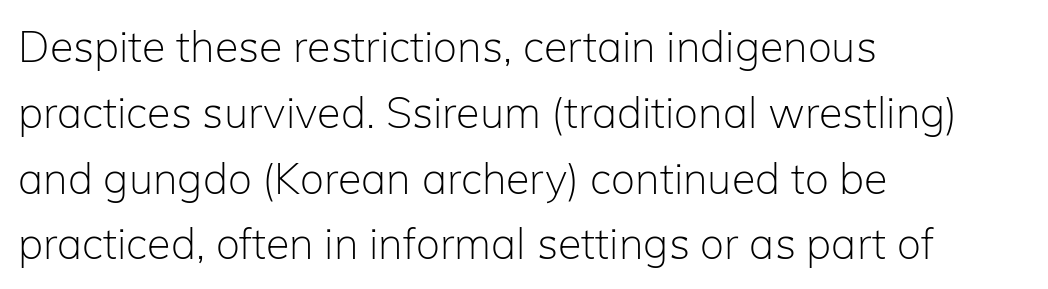
{"serif": "no", "italic": "no", "bold": "no", "weight": "light", "width": "normal", "stroke_contrast": "low", "x_height": "medium", "monospaced": "no", "underline": "no", "align": "left", "line_spacing": "normal", "line_spacing_ratio": 1.53, "letter_spacing": "normal", "letter_spacing_em": 0.0, "glyph_px": 43}
